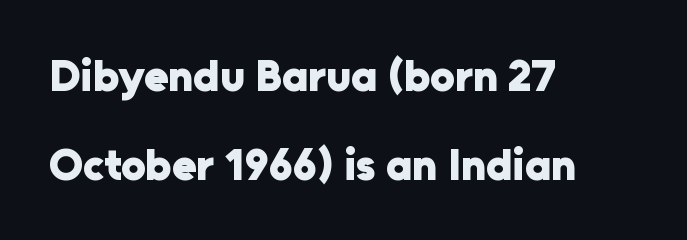
Are there feet on the stems? There aren't — it's a sans. Quick note: underline off. Each letter keeps its own natural width here, so spacing adapts to shape. Vertically, the passage feels expansive, rows floating well apart.
